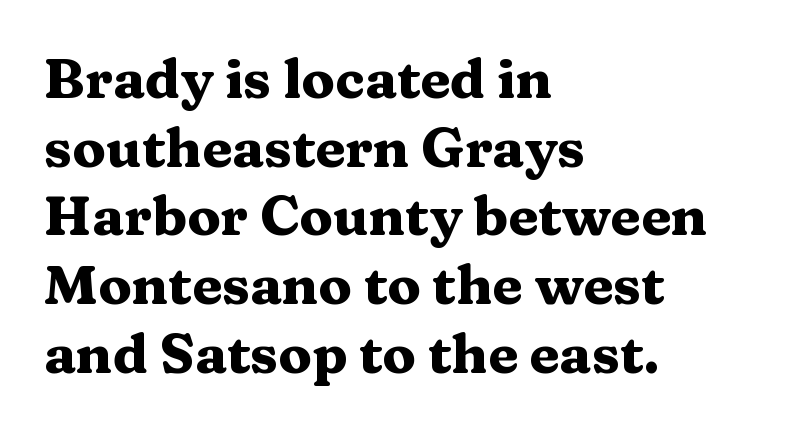
{"serif": "yes", "italic": "no", "bold": "yes", "weight": "heavy", "width": "wide", "stroke_contrast": "medium", "x_height": "medium", "monospaced": "no", "underline": "no", "align": "left", "line_spacing": "normal", "line_spacing_ratio": 1.25, "letter_spacing": "normal", "letter_spacing_em": 0.0, "glyph_px": 55}
